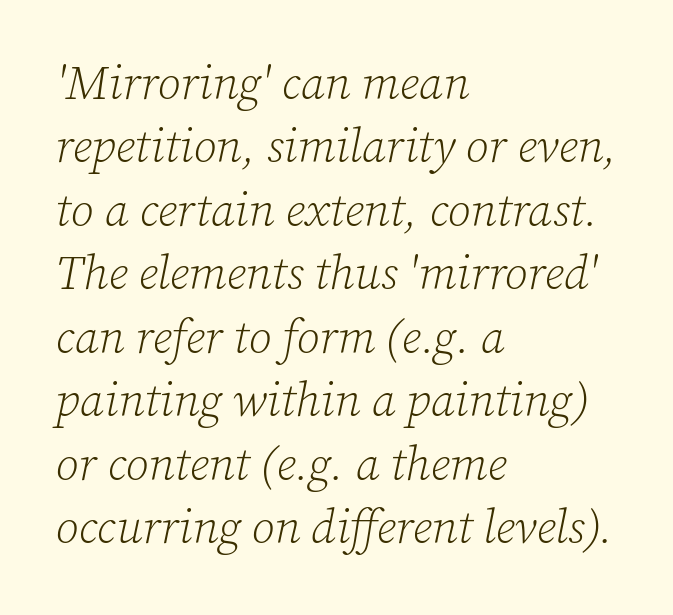
Normally led — the rows are evenly, conventionally spaced. The face used here is rendered with its standard letterfit. Little horizontal feet cap the strokes, marking this as serif type. Quick note: italic. One-word summary of the alignment: left. Weight class: somewhere from thin through regular.
